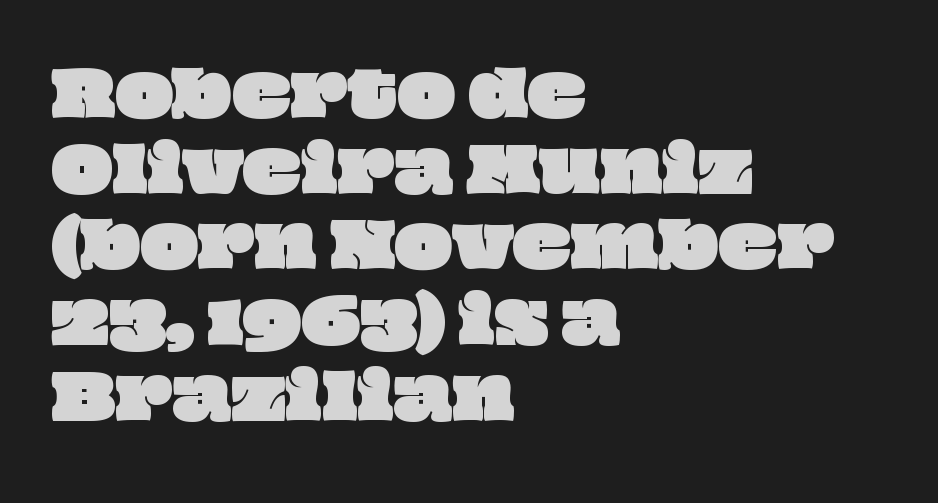
The image shows 61 px wide type; set left-aligned, line spacing 1.24x, normal letter spacing, not underlined; low stroke contrast and a large x-height.
